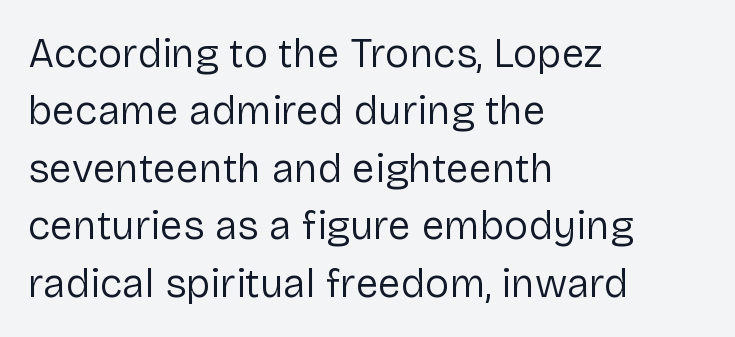
Q: Is the text bold? A: No.
Q: Is the text italic (slanted)? A: No, it is upright.
Q: Is the typeface a serif or a sans-serif typeface? A: Sans-serif.
Q: Is the text underlined? A: No.
Q: How is the paragraph aligned? A: Left-aligned.
Q: Is the spacing between letters normal or unusually wide? A: Normal.
Q: Is the spacing between lines tight, normal or loose? A: Normal.
Q: Width (condensed, normal, or wide)? A: Normal.
Q: Stroke contrast? A: Low.
Q: x-height? A: Medium.
Q: Monospaced? A: No.
